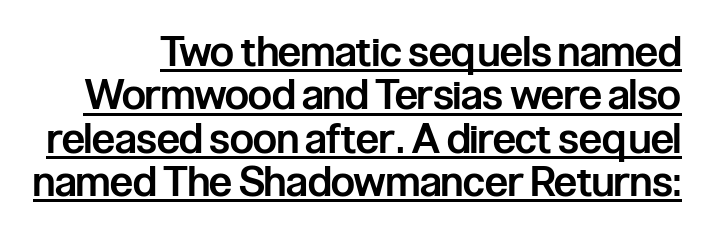
The image shows 42 px semibold, condensed sans-serif type, upright; set tight line spacing (1.03x), normal letter spacing, underlined; low stroke contrast and a medium x-height.
